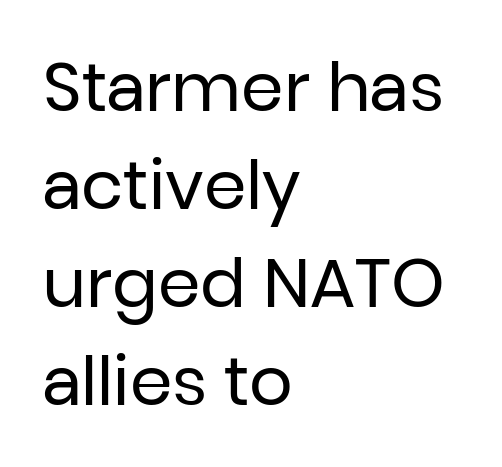
{"serif": "no", "italic": "no", "bold": "no", "weight": "regular", "width": "normal", "stroke_contrast": "low", "x_height": "medium", "monospaced": "no", "underline": "no", "align": "left", "line_spacing": "normal", "line_spacing_ratio": 1.44, "letter_spacing": "normal", "letter_spacing_em": 0.0, "glyph_px": 68}
